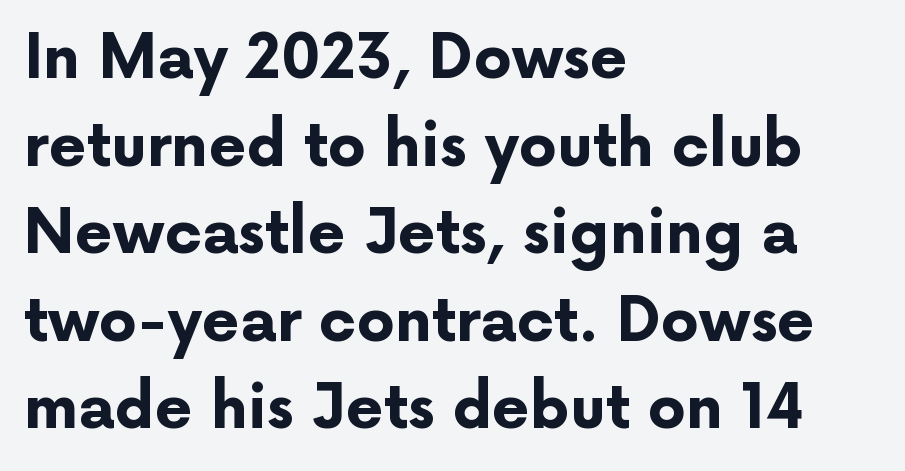
The image shows 60 px bold sans-serif type, upright; set left-aligned, normal line spacing (1.46x), normal letter spacing, not underlined; low stroke contrast and a medium x-height.
